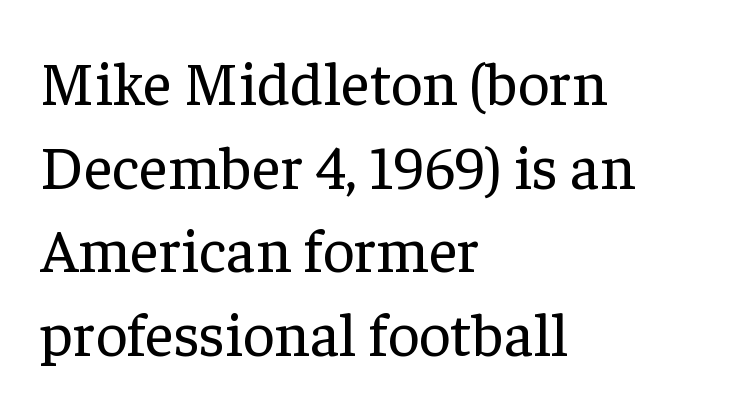
Q: Is the text bold? A: No.
Q: Is the text italic (slanted)? A: No, it is upright.
Q: Is the typeface a serif or a sans-serif typeface? A: Serif.
Q: Is the text underlined? A: No.
Q: How is the paragraph aligned? A: Left-aligned.
Q: Is the spacing between letters normal or unusually wide? A: Normal.
Q: Is the spacing between lines tight, normal or loose? A: Normal.
Q: Width (condensed, normal, or wide)? A: Normal.
Q: Stroke contrast? A: Low.
Q: x-height? A: Medium.
Q: Monospaced? A: No.
